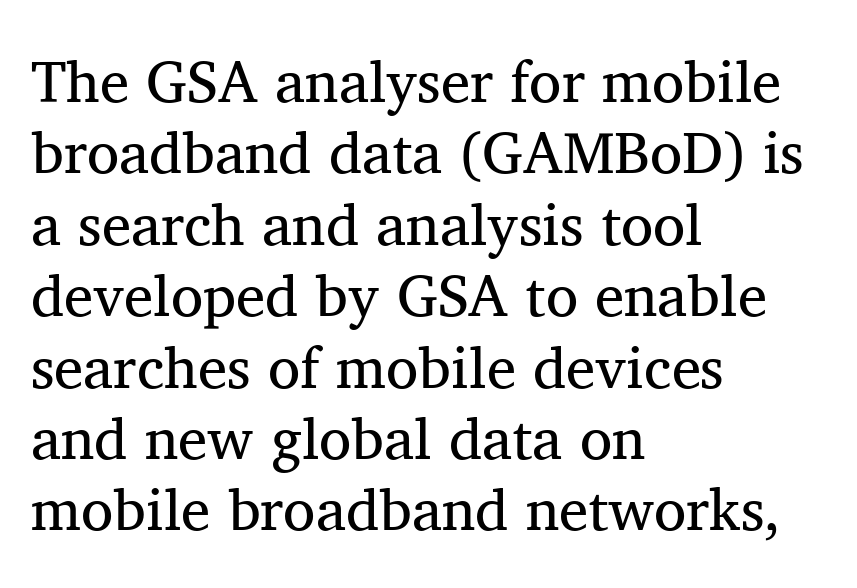
{"serif": "yes", "italic": "no", "bold": "no", "weight": "regular", "width": "normal", "stroke_contrast": "medium", "x_height": "medium", "monospaced": "no", "underline": "no", "align": "left", "line_spacing_ratio": 1.21, "letter_spacing": "normal", "letter_spacing_em": 0.0, "glyph_px": 59}
